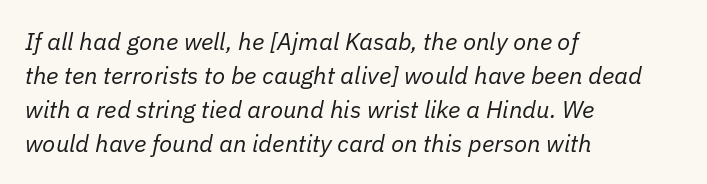
Q: Is the text bold? A: No.
Q: Is the text italic (slanted)? A: Yes, it leans right by about 11 degrees.
Q: Is the text underlined? A: No.
Q: How is the paragraph aligned? A: Left-aligned.
Q: Is the spacing between letters normal or unusually wide? A: Normal.
Q: Is the spacing between lines tight, normal or loose? A: Normal.
